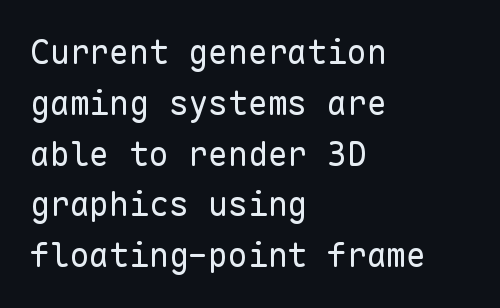
The image shows 33 px regular-weight sans-serif type, upright, monospaced; set left-aligned, normal line spacing (1.54x), normal letter spacing, not underlined; low stroke contrast and a medium x-height.
